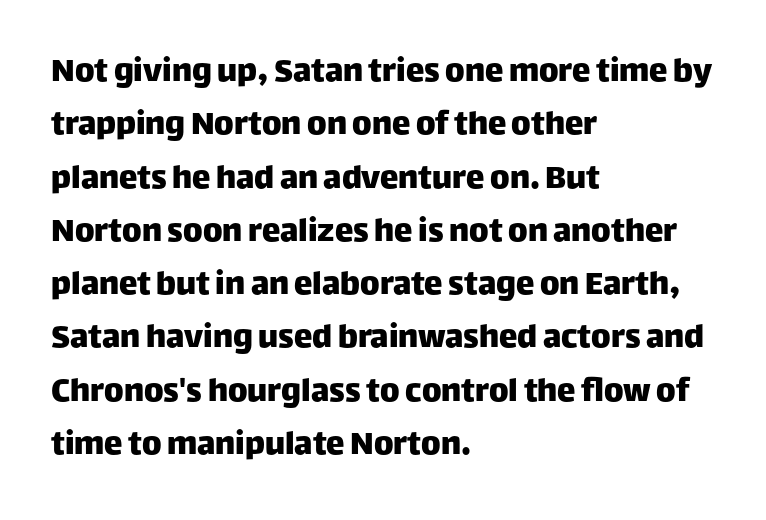
Q: Is the text italic (slanted)? A: No, it is upright.
Q: Is the typeface a serif or a sans-serif typeface? A: Sans-serif.
Q: Is the text underlined? A: No.
Q: How is the paragraph aligned? A: Left-aligned.
Q: Is the spacing between letters normal or unusually wide? A: Normal.
Q: Is the spacing between lines tight, normal or loose? A: Normal.
Q: Width (condensed, normal, or wide)? A: Normal.
Q: Stroke contrast? A: Low.
Q: x-height? A: Large.
Q: Monospaced? A: No.
